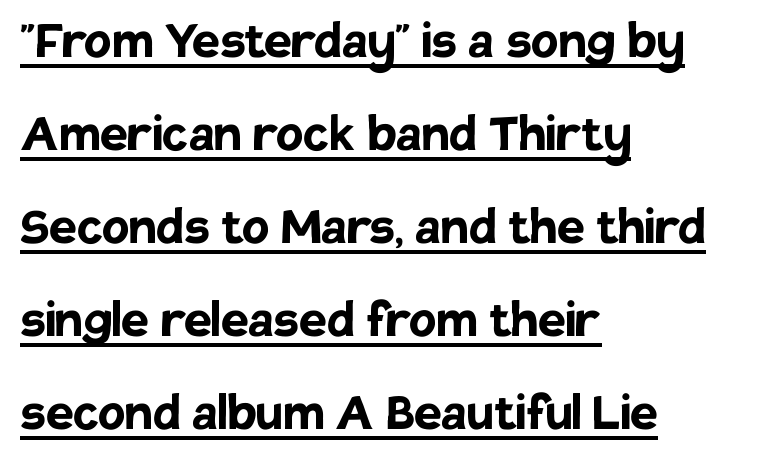
The image shows 62 px semibold sans-serif type, upright; set left-aligned, normal line spacing (1.5x), normal letter spacing, underlined; low stroke contrast and a large x-height.
